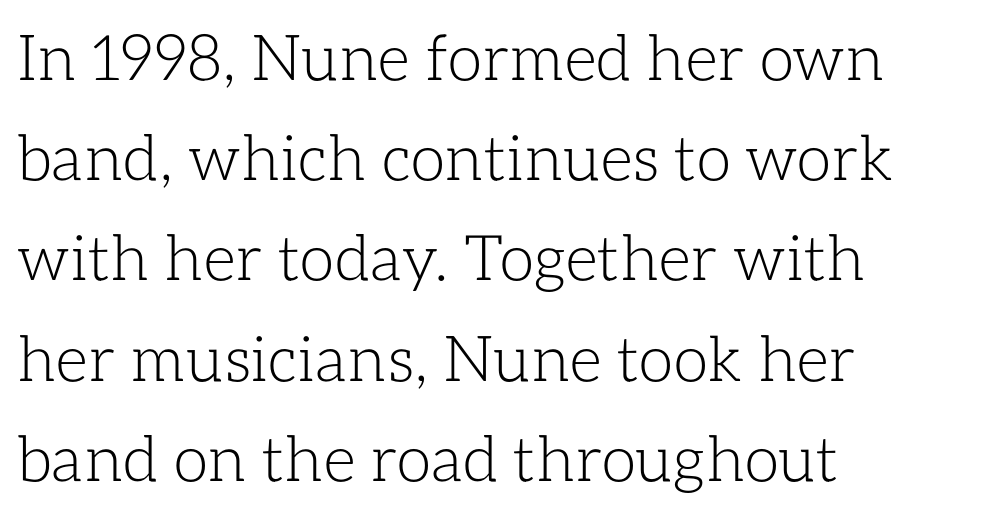
The image shows 63 px light type, upright; set left-aligned, normal line spacing (1.59x), normal letter spacing, not underlined; low stroke contrast and a medium x-height.
